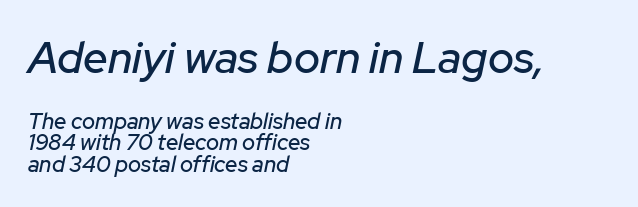
The image shows 44 px text type, italic (leaning right); set left-aligned, tight line spacing (0.97x), normal letter spacing, not underlined; the first (top) block is 2.0x larger; low stroke contrast and a medium x-height.
